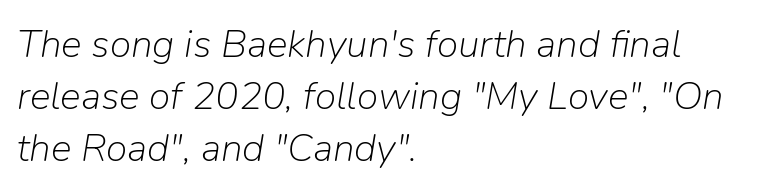
Q: Is the text bold? A: No.
Q: Is the text italic (slanted)? A: Yes, it leans right by about 9 degrees.
Q: Is the text underlined? A: No.
Q: How is the paragraph aligned? A: Left-aligned.
Q: Is the spacing between letters normal or unusually wide? A: Normal.
Q: Is the spacing between lines tight, normal or loose? A: Normal.
Q: Width (condensed, normal, or wide)? A: Normal.
Q: Stroke contrast? A: Low.
Q: x-height? A: Medium.
Q: Monospaced? A: No.
